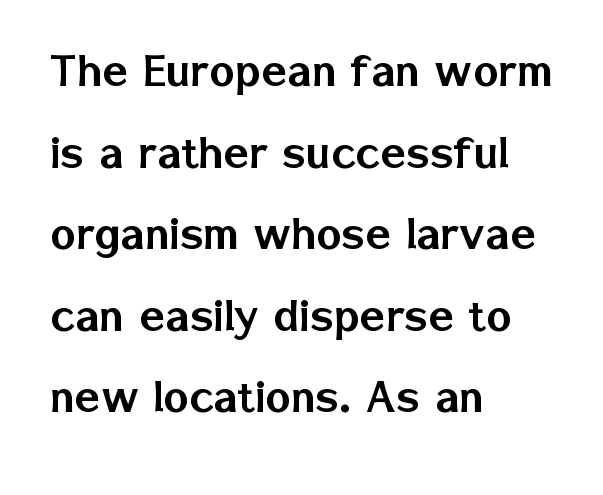
The glyphs in this specimen are sans serif. The block of text has a typical density, with ordinary space between rows. Left-aligned paragraph, ragged on the right. Bare-footed words on every line. The letters sit at their default tracking, neither squeezed nor spread.
